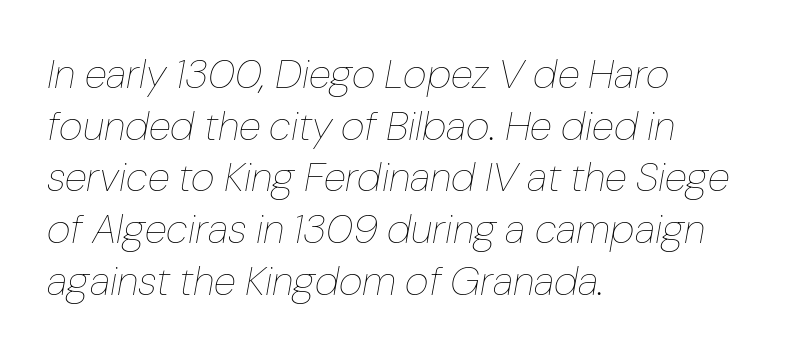
The lines sit at an ordinary, default distance from one another. Unmarked baselines from the first word to the last. Spacing verdict: proportional, widths tailored to each character. Designer's note — italics engaged.
